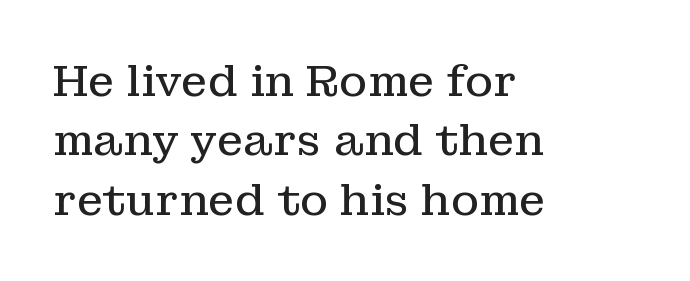
Q: Is the text bold? A: No.
Q: Is the text italic (slanted)? A: No, it is upright.
Q: Is the typeface a serif or a sans-serif typeface? A: Serif.
Q: Is the text underlined? A: No.
Q: How is the paragraph aligned? A: Left-aligned.
Q: Is the spacing between letters normal or unusually wide? A: Normal.
Q: Is the spacing between lines tight, normal or loose? A: Normal.
Q: Width (condensed, normal, or wide)? A: Normal.
Q: Stroke contrast? A: Low.
Q: x-height? A: Medium.
Q: Monospaced? A: No.
